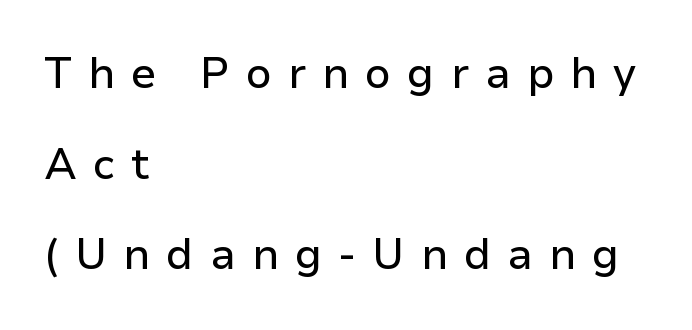
{"serif": "no", "italic": "no", "width": "normal", "stroke_contrast": "low", "x_height": "medium", "monospaced": "no", "underline": "no", "align": "left", "line_spacing": "loose", "line_spacing_ratio": 2.11, "letter_spacing": "wide", "letter_spacing_em": 0.37, "glyph_px": 43}
